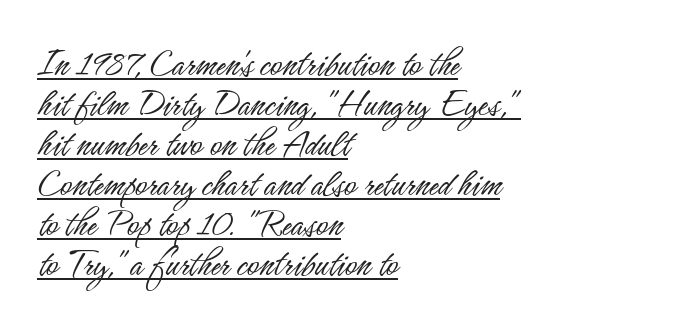
Q: Is the text bold? A: No.
Q: Is the text italic (slanted)? A: Yes.
Q: Is the typeface a serif or a sans-serif typeface? A: Sans-serif.
Q: Is the text underlined? A: Yes.
Q: How is the paragraph aligned? A: Left-aligned.
Q: Is the spacing between letters normal or unusually wide? A: Normal.
Q: Is the spacing between lines tight, normal or loose? A: Tight.
Q: Width (condensed, normal, or wide)? A: Condensed.
Q: Stroke contrast? A: Low.
Q: x-height? A: Small.
Q: Monospaced? A: No.
